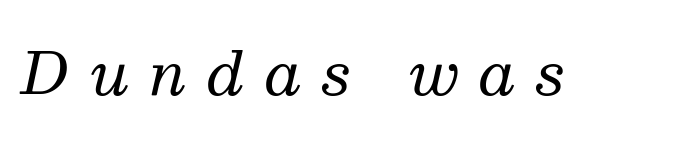
Q: Is the text bold? A: No.
Q: Is the text italic (slanted)? A: Yes, it leans right by about 13 degrees.
Q: Is the typeface a serif or a sans-serif typeface? A: Serif.
Q: Is the text underlined? A: No.
Q: Is the spacing between letters normal or unusually wide? A: Unusually wide.
Q: Width (condensed, normal, or wide)? A: Normal.
Q: Stroke contrast? A: Medium.
Q: x-height? A: Medium.
Q: Monospaced? A: No.
